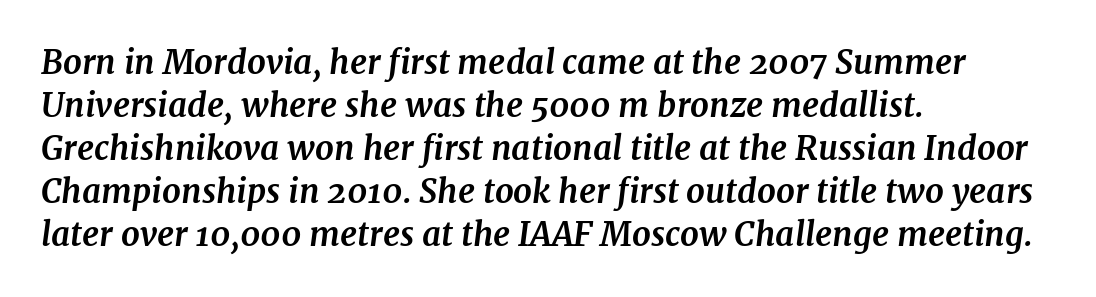
{"serif": "yes", "italic": "yes", "lean": "right", "slant_degrees": 7, "bold": "yes", "weight": "bold", "width": "normal", "stroke_contrast": "medium", "x_height": "medium", "monospaced": "no", "underline": "no", "align": "left", "line_spacing": "normal", "line_spacing_ratio": 1.3, "letter_spacing": "normal", "letter_spacing_em": 0.0, "glyph_px": 33}
